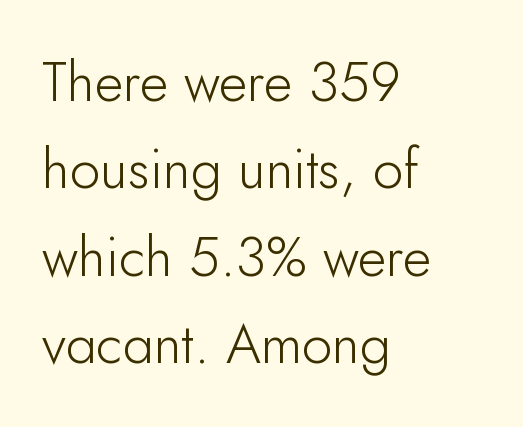
{"serif": "no", "italic": "no", "bold": "no", "weight": "light", "width": "normal", "stroke_contrast": "low", "x_height": "small", "monospaced": "no", "underline": "no", "align": "left", "line_spacing": "normal", "line_spacing_ratio": 1.59, "letter_spacing": "normal", "letter_spacing_em": 0.0, "glyph_px": 55}
